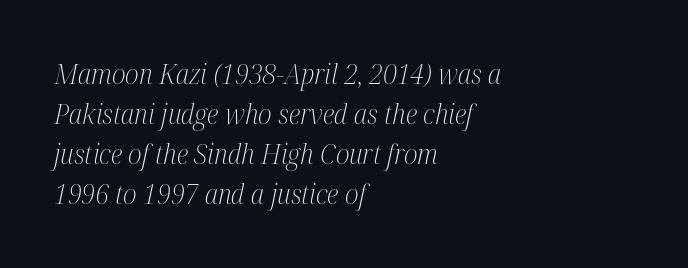
Vertically, the passage feels balanced, rows spaced as you'd expect. Heft: none added — not bold. The foot of each line stays bare and open. The axis of the letterforms is tilted away from vertical. Where is the straight margin? On the left. Yep, those are serifs on the letters.
